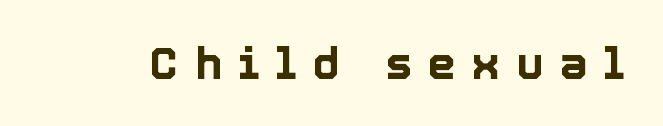
Q: Is the text italic (slanted)? A: No, it is upright.
Q: Is the text underlined? A: No.
Q: Is the spacing between letters normal or unusually wide? A: Unusually wide.
Q: Width (condensed, normal, or wide)? A: Normal.
Q: x-height? A: Medium.
Q: Monospaced? A: No.
